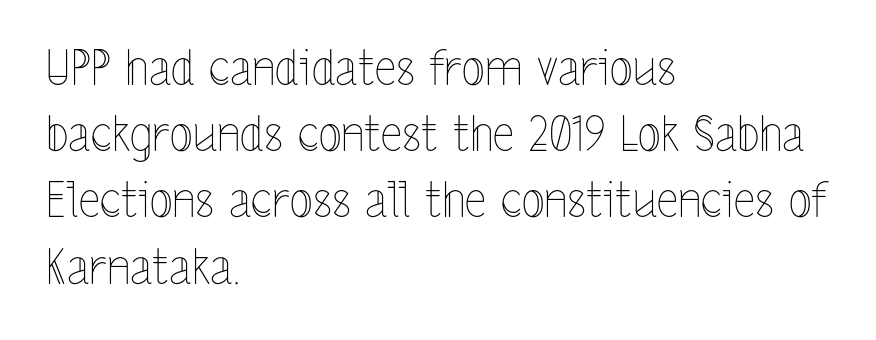
The image shows 48 px thin, condensed type, upright; set left-aligned, normal line spacing (1.38x), normal letter spacing, not underlined; a medium x-height.
